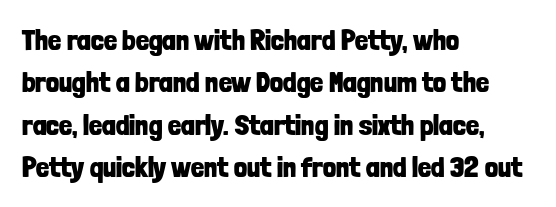
The image shows 29 px bold, condensed sans-serif type, upright; set left-aligned, normal line spacing (1.46x), normal letter spacing, not underlined; low stroke contrast and a medium x-height.
